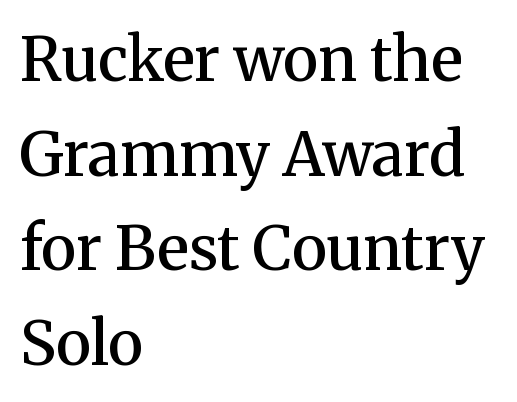
The image shows 61 px semibold serif type, upright; set left-aligned, normal line spacing (1.55x), normal letter spacing, not underlined; medium stroke contrast and a medium x-height.
